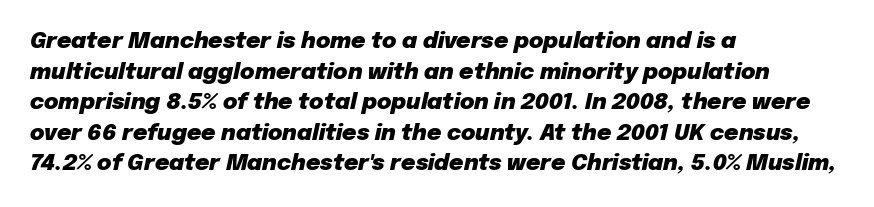
Baseline-to-baseline distance is the conventional proportion of letter height. The rag falls on the right side of this text block. Compared with typical body copy, the letter spacing here is the same. Bare-footed words on every line. Every character sits at an angle, as italics do.
